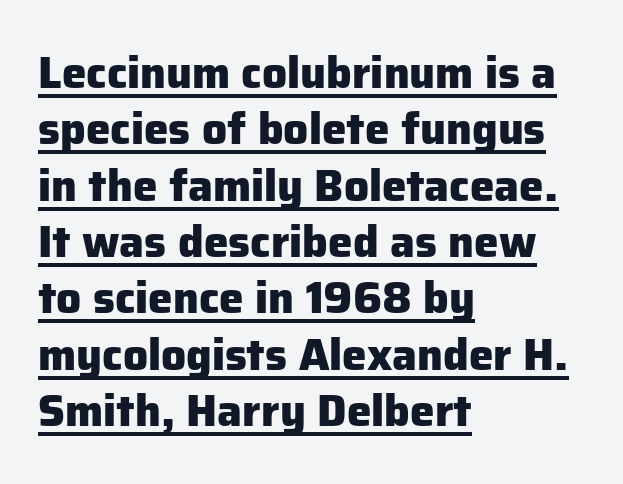
Q: Is the text bold? A: Yes.
Q: Is the text italic (slanted)? A: No, it is upright.
Q: Is the typeface a serif or a sans-serif typeface? A: Sans-serif.
Q: Is the text underlined? A: Yes.
Q: How is the paragraph aligned? A: Left-aligned.
Q: Is the spacing between letters normal or unusually wide? A: Normal.
Q: Is the spacing between lines tight, normal or loose? A: Normal.
Q: Width (condensed, normal, or wide)? A: Normal.
Q: Stroke contrast? A: Low.
Q: x-height? A: Medium.
Q: Monospaced? A: No.
